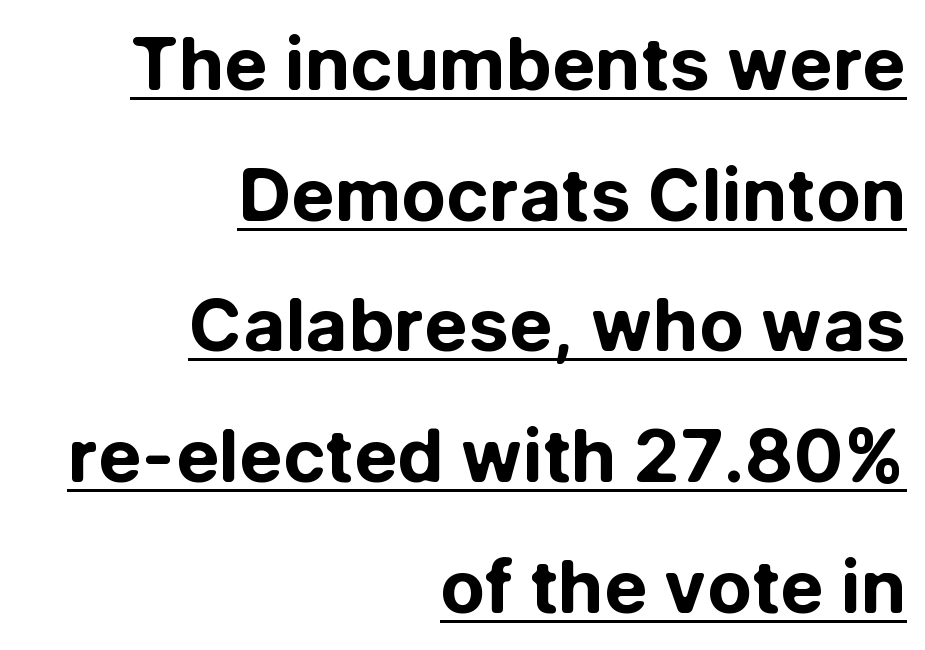
The image shows 73 px bold sans-serif type, upright; set right-aligned, line spacing 1.79x, normal letter spacing, underlined; low stroke contrast and a medium x-height.
